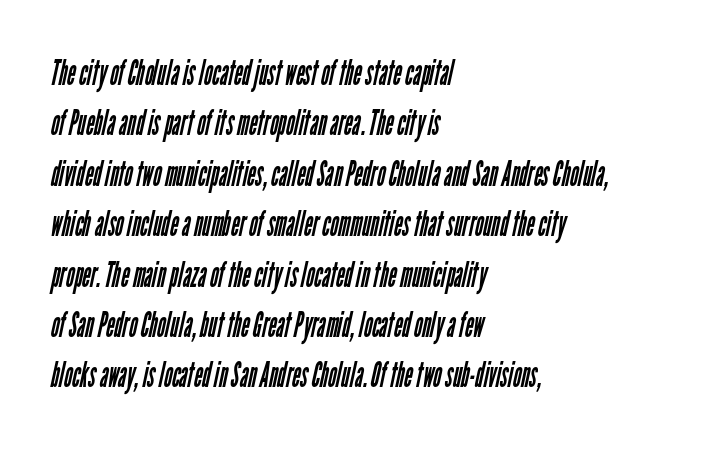
Q: Is the text bold? A: No.
Q: Is the typeface a serif or a sans-serif typeface? A: Sans-serif.
Q: Is the text underlined? A: No.
Q: How is the paragraph aligned? A: Left-aligned.
Q: Is the spacing between letters normal or unusually wide? A: Normal.
Q: Is the spacing between lines tight, normal or loose? A: Normal.
Q: Width (condensed, normal, or wide)? A: Condensed.
Q: Stroke contrast? A: Low.
Q: x-height? A: Medium.
Q: Monospaced? A: No.
